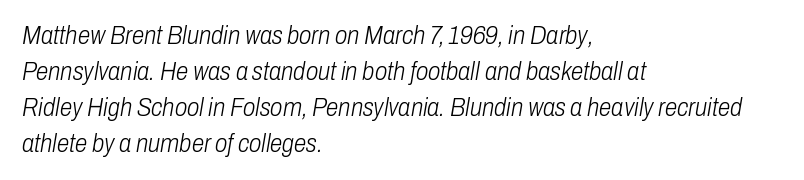
{"italic": "yes", "lean": "right", "slant_degrees": 10, "bold": "no", "underline": "no", "align": "left", "line_spacing": "normal", "line_spacing_ratio": 1.44, "letter_spacing": "normal", "letter_spacing_em": 0.0, "glyph_px": 25}
